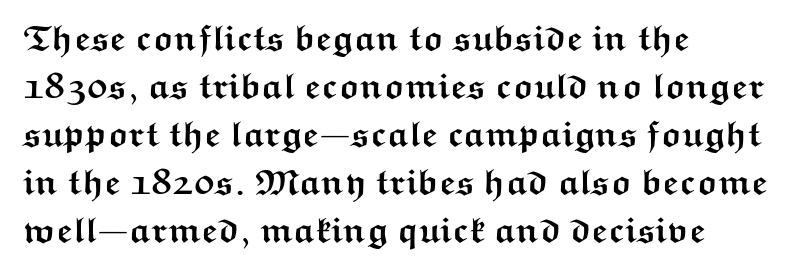
The image shows 36 px semibold, wide sans-serif type, upright; set left-aligned, normal line spacing (1.33x), normal letter spacing, not underlined; medium stroke contrast and a medium x-height.
